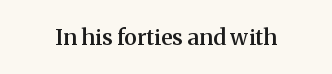
There is no visible air inserted between adjacent glyphs. The characters look somewhat weighty, a semibold short of true bold. Check the space under the baseline: it is left empty. Ascenders rise straight up at ninety degrees.
